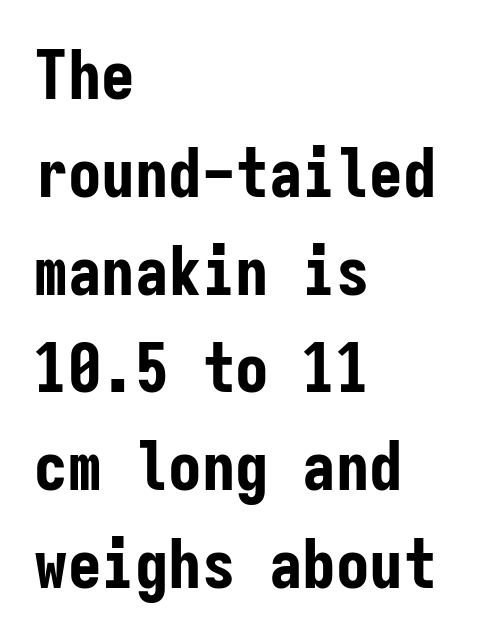
Each line starts at the same left margin while the right side varies. The foot of each line stays bare and open. The letters stand straight up with perfectly vertical stems. Words appear dense and cohesive because spacing is normal. Serif or sans? Sans — the stroke terminals are bare. Regarding leading, the lines here are spaced in the standard way.
